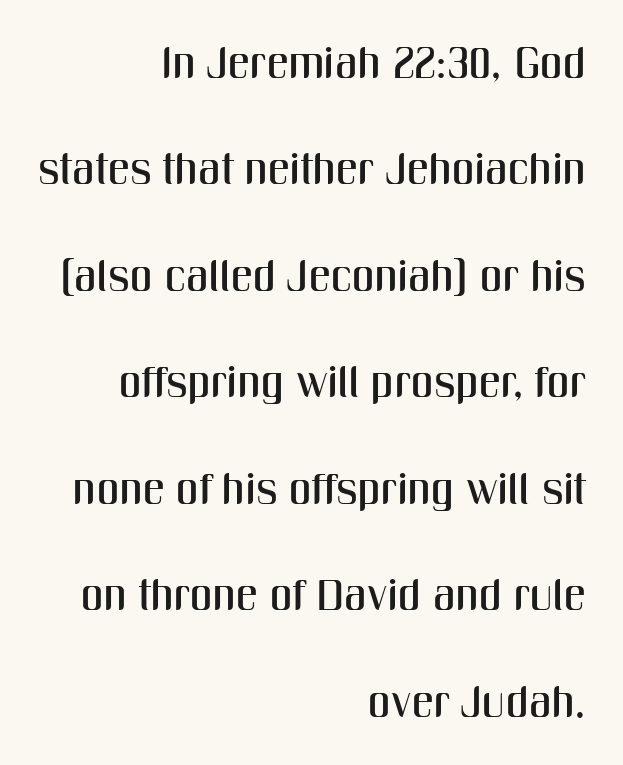
The image shows 44 px condensed sans-serif type, upright; set right-aligned, loose line spacing (2.42x), normal letter spacing, not underlined; medium stroke contrast and a medium x-height.
